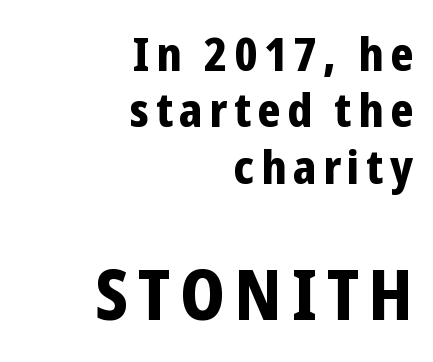
Heavy, bold letterforms. Two sizes are in play, and the larger belongs to the second block. Beneath every word, the page is bare. Unlike a traditional serif, this face leaves its strokes unadorned. The text block is weighted toward the right margin, trailing off unevenly leftward. Quick note: not italic, upright.
